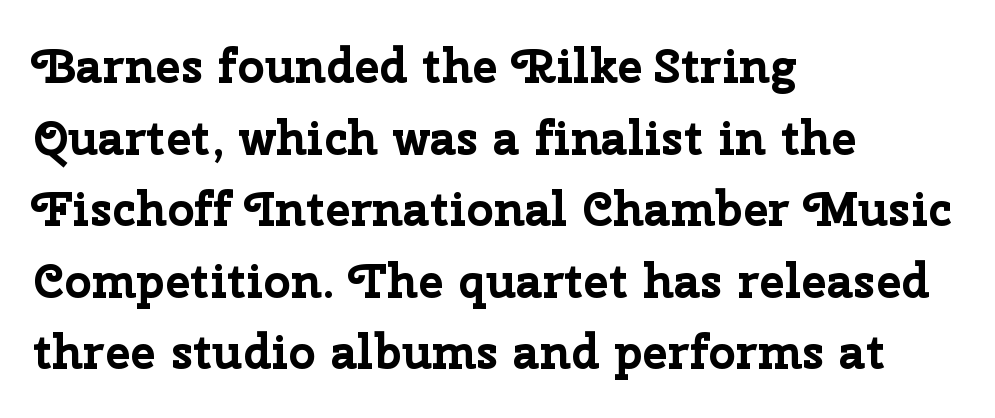
The image shows 48 px bold sans-serif type, upright; set left-aligned, normal line spacing (1.49x), normal letter spacing, not underlined; low stroke contrast and a medium x-height.
